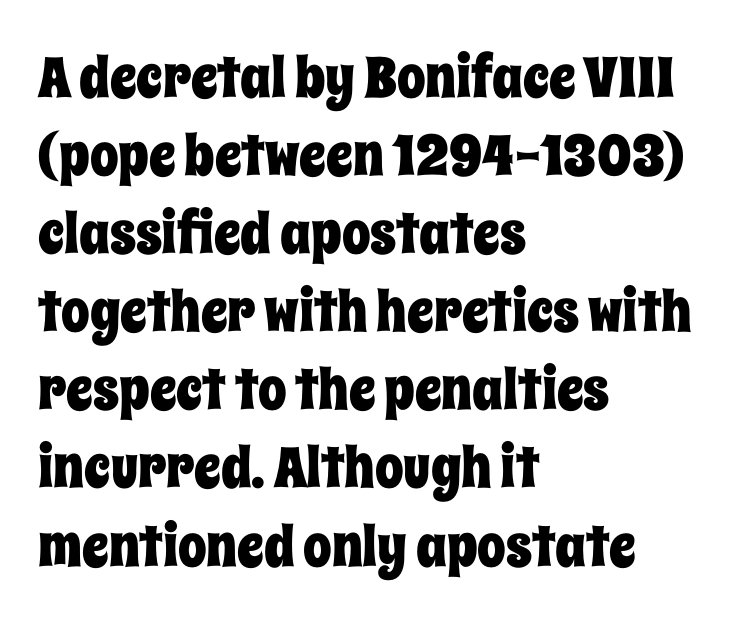
The image shows 57 px condensed type, upright; set left-aligned, normal line spacing (1.37x), normal letter spacing, not underlined; low stroke contrast and a large x-height.
